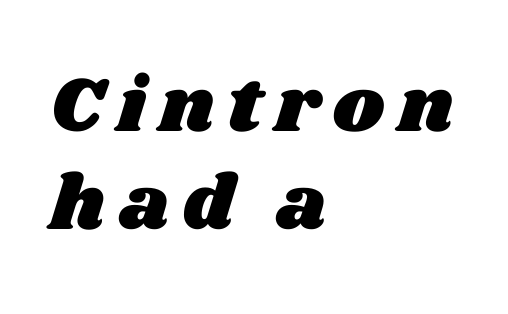
{"width": "wide", "stroke_contrast": "medium", "x_height": "large", "monospaced": "no", "underline": "no", "align": "left", "line_spacing": "normal", "line_spacing_ratio": 1.26, "glyph_px": 78}
